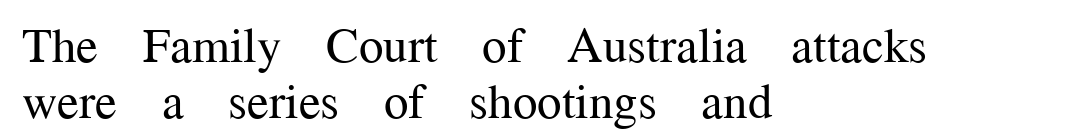
{"serif": "yes", "italic": "no", "bold": "no", "weight": "regular", "width": "normal", "stroke_contrast": "medium", "x_height": "medium", "monospaced": "no", "underline": "no", "align": "left", "line_spacing": "tight", "line_spacing_ratio": 1.15, "letter_spacing": "normal", "letter_spacing_em": 0.0, "glyph_px": 49}
